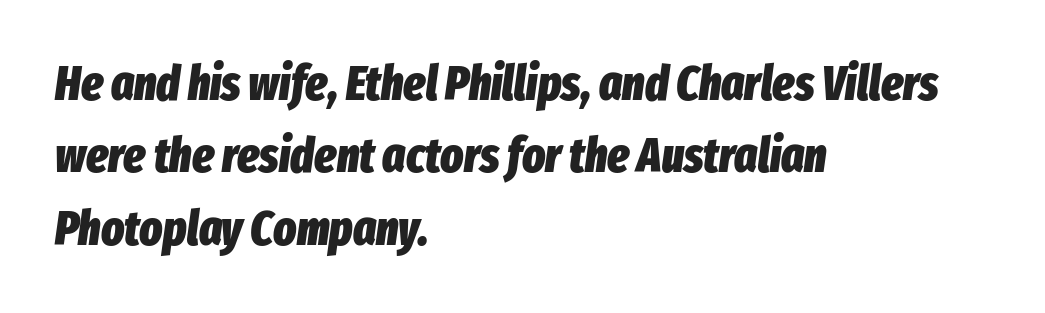
Q: Is the text bold? A: Yes.
Q: Is the text italic (slanted)? A: Yes, it leans right by about 8 degrees.
Q: Is the text underlined? A: No.
Q: How is the paragraph aligned? A: Left-aligned.
Q: Is the spacing between letters normal or unusually wide? A: Normal.
Q: Is the spacing between lines tight, normal or loose? A: Normal.
Q: Width (condensed, normal, or wide)? A: Condensed.
Q: Stroke contrast? A: Low.
Q: x-height? A: Medium.
Q: Monospaced? A: No.
